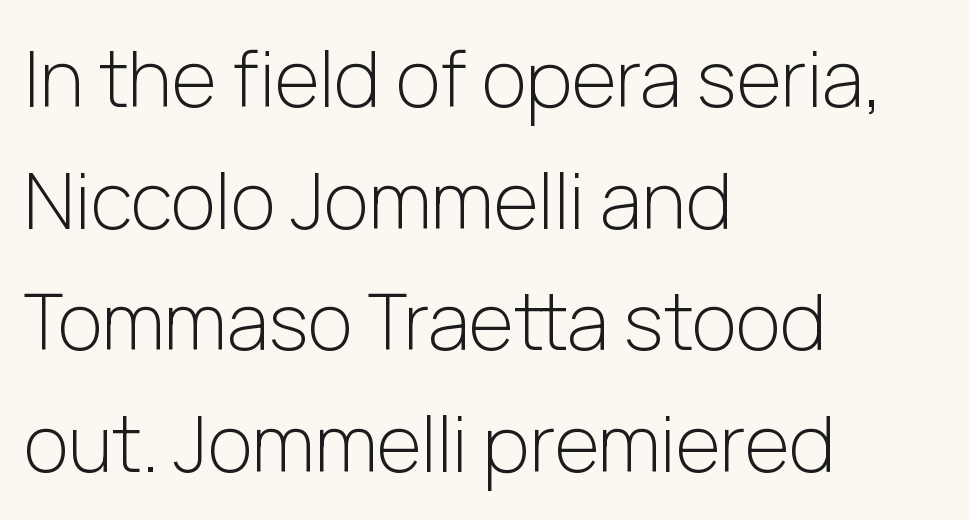
Q: Is the text bold? A: No.
Q: Is the text italic (slanted)? A: No, it is upright.
Q: Is the typeface a serif or a sans-serif typeface? A: Sans-serif.
Q: Is the text underlined? A: No.
Q: How is the paragraph aligned? A: Left-aligned.
Q: Is the spacing between letters normal or unusually wide? A: Normal.
Q: Is the spacing between lines tight, normal or loose? A: Normal.
Q: Width (condensed, normal, or wide)? A: Normal.
Q: Stroke contrast? A: Low.
Q: x-height? A: Medium.
Q: Monospaced? A: No.
